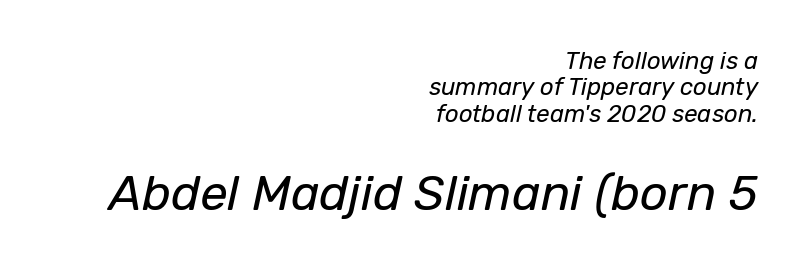
Unmarked baselines from the first word to the last. The compositor pushed each line to the right boundary. The passage shown begins with its smaller block and ends with its larger one. A typesetter would call this zero additional tracking.
